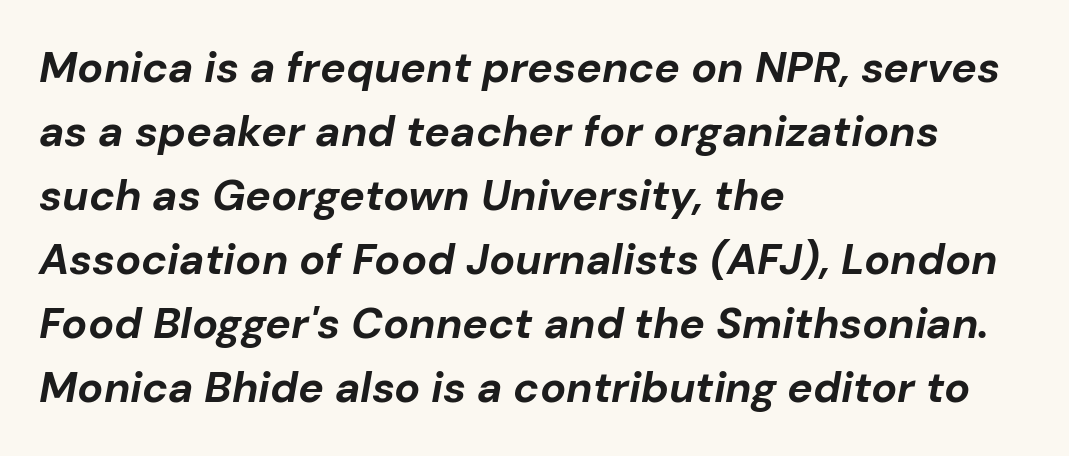
The image shows 43 px bold type, italic (leaning right); set left-aligned, normal line spacing (1.49x), normal letter spacing, not underlined; low stroke contrast and a medium x-height.
